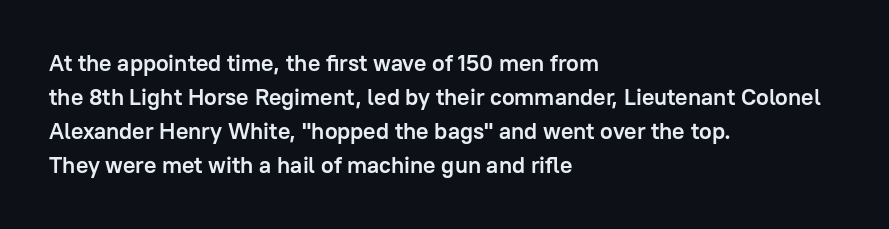
Q: Is the text bold? A: Yes.
Q: Is the text italic (slanted)? A: No, it is upright.
Q: Is the text underlined? A: No.
Q: How is the paragraph aligned? A: Left-aligned.
Q: Is the spacing between letters normal or unusually wide? A: Normal.
Q: Is the spacing between lines tight, normal or loose? A: Normal.
